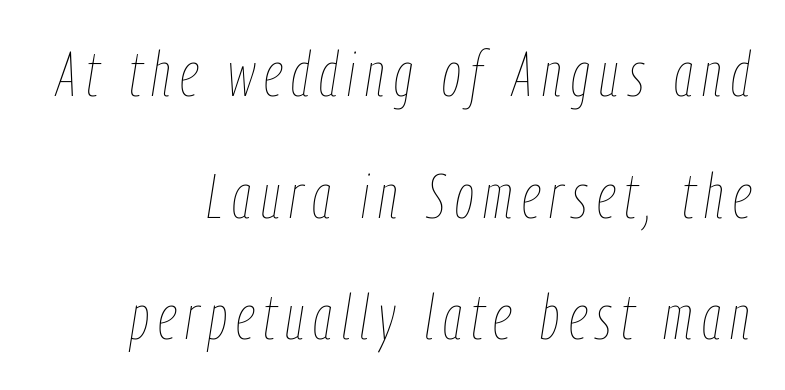
The image shows 62 px thin, condensed type, italic (leaning right); set right-aligned, loose line spacing (1.96x), not underlined; low stroke contrast and a medium x-height.
